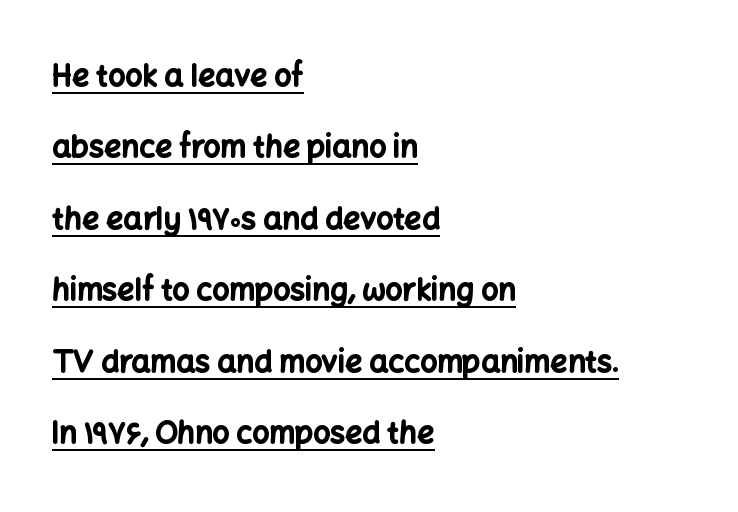
Q: Is the text bold? A: Yes.
Q: Is the text italic (slanted)? A: No, it is upright.
Q: Is the typeface a serif or a sans-serif typeface? A: Sans-serif.
Q: Is the text underlined? A: Yes.
Q: How is the paragraph aligned? A: Left-aligned.
Q: Is the spacing between letters normal or unusually wide? A: Normal.
Q: Is the spacing between lines tight, normal or loose? A: Loose.
Q: Width (condensed, normal, or wide)? A: Normal.
Q: Stroke contrast? A: Low.
Q: x-height? A: Medium.
Q: Monospaced? A: No.
